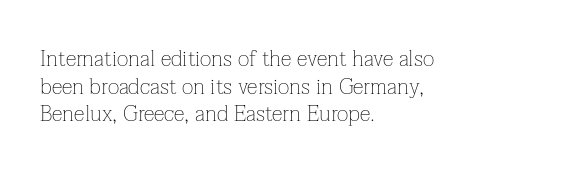
{"italic": "no", "bold": "no", "underline": "no", "align": "left", "line_spacing": "normal", "line_spacing_ratio": 1.26, "letter_spacing": "normal", "letter_spacing_em": 0.0, "glyph_px": 22}
